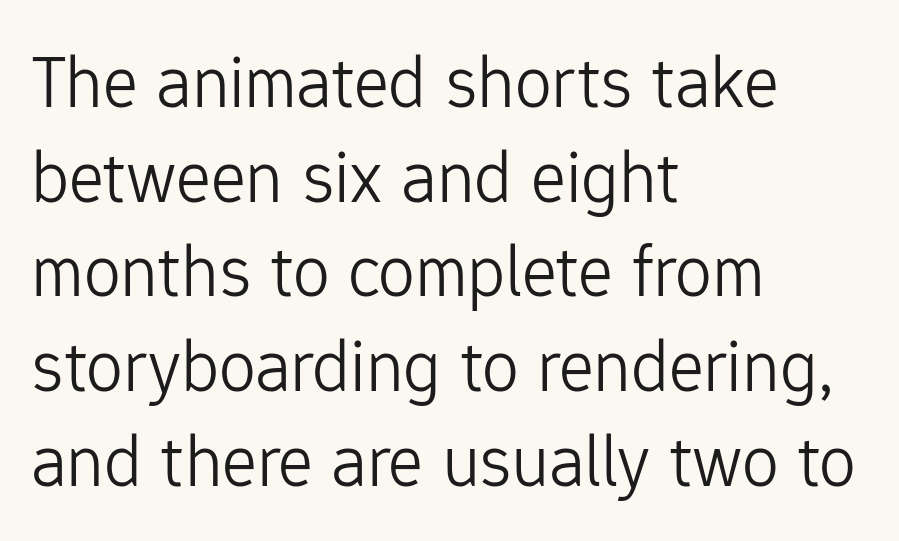
{"serif": "no", "italic": "no", "bold": "no", "weight": "light", "width": "normal", "stroke_contrast": "low", "x_height": "medium", "monospaced": "no", "underline": "no", "align": "left", "line_spacing": "normal", "line_spacing_ratio": 1.28, "letter_spacing": "normal", "letter_spacing_em": 0.0, "glyph_px": 74}
